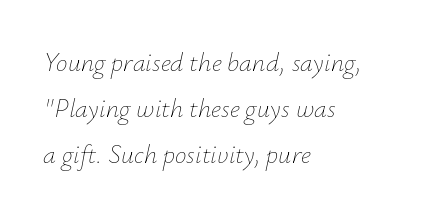
The lines in this sample share a left origin and differ only in where they stop. Does extra space separate the letters? No, they use regular spacing. Decoration check: the copy has no underline. The glyphs look as if they've been sheared to an angle.
